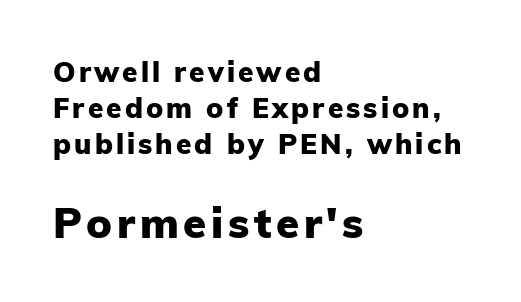
The letters in the lower block stand taller than those in the block above. The rendering uses natural spacing where letterforms have individual widths. The typesetter chose a ragged-right arrangement here. The typesetting leans heavy: a genuine bold. This is sans-serif lettering, the kind often seen on screens and signage. Each row of text sits above clean, open space.
